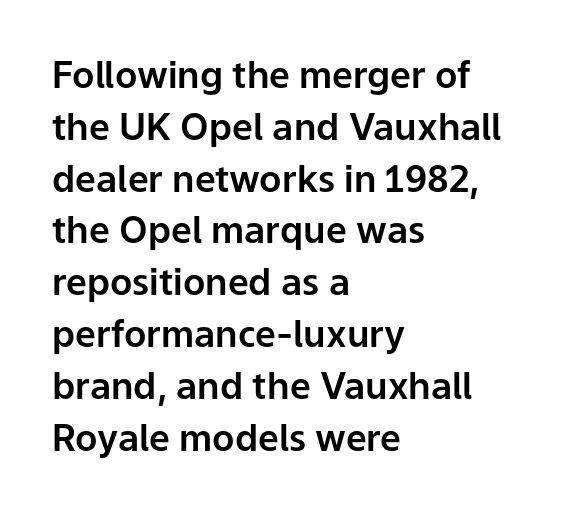
{"serif": "no", "italic": "no", "width": "normal", "stroke_contrast": "low", "x_height": "medium", "monospaced": "no", "underline": "no", "align": "left", "line_spacing": "normal", "line_spacing_ratio": 1.4, "letter_spacing": "normal", "letter_spacing_em": 0.0, "glyph_px": 37}
